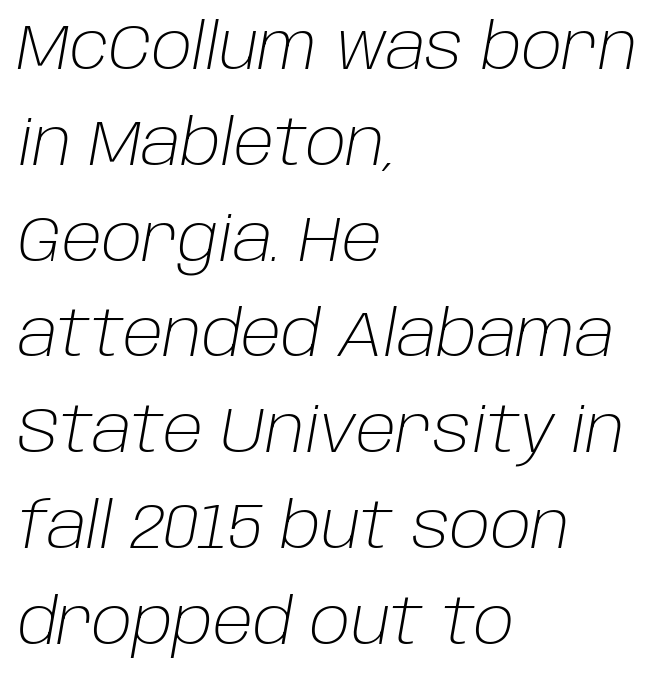
{"italic": "yes", "lean": "right", "slant_degrees": 10, "bold": "no", "weight": "light", "width": "normal", "stroke_contrast": "low", "x_height": "large", "monospaced": "no", "underline": "no", "align": "left", "line_spacing": "normal", "line_spacing_ratio": 1.52, "letter_spacing": "normal", "letter_spacing_em": 0.0, "glyph_px": 63}
